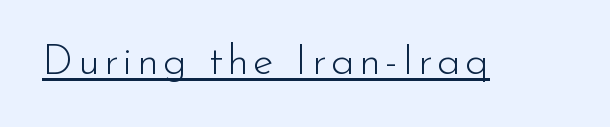
{"serif": "no", "italic": "no", "bold": "no", "weight": "light", "width": "normal", "stroke_contrast": "low", "x_height": "small", "monospaced": "no", "underline": "yes", "glyph_px": 42}
